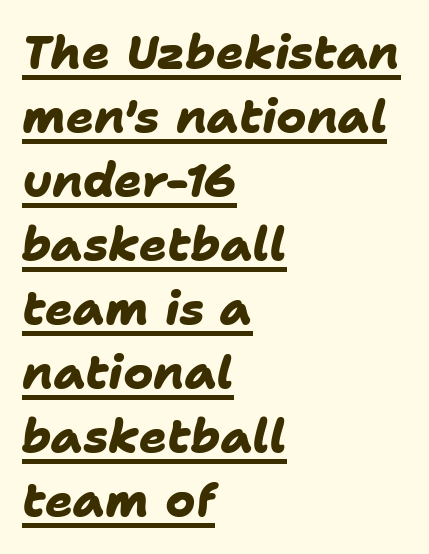
The image shows 46 px heavy sans-serif type; set left-aligned, normal line spacing (1.39x), normal letter spacing, underlined; low stroke contrast and a medium x-height.
